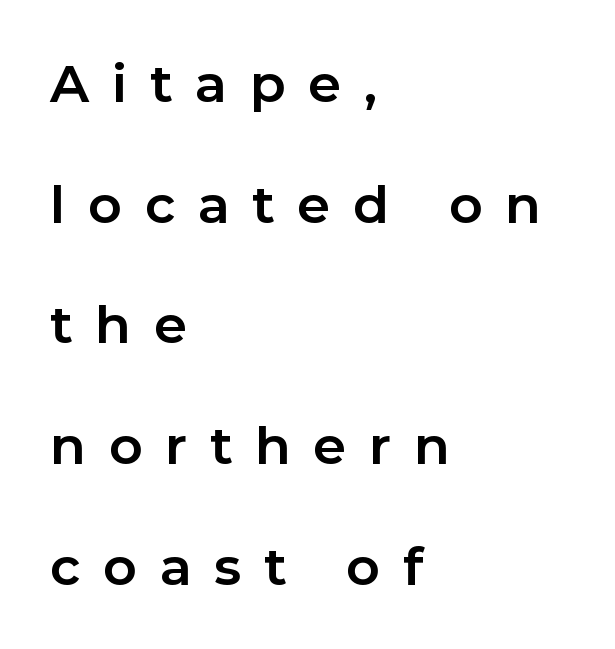
If you drew a line through each stem, it would be perfectly vertical. A clean baseline with only descenders dipping below it. How are the letters spaced? Widely, with obvious added tracking. This sample has the flowing, uneven cadence of proportional lettering. Compared with typical paragraphs, the rows here are farther apart. The letters carry no serifs — their stems end cleanly without finishing strokes.
